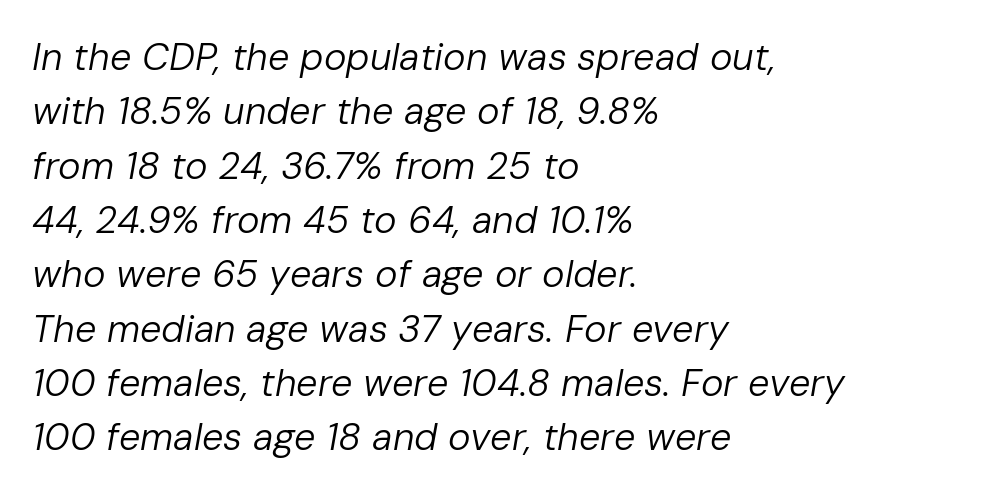
The image shows 38 px regular-weight type, italic (leaning right); set left-aligned, normal line spacing (1.43x), normal letter spacing, not underlined; low stroke contrast and a medium x-height.
